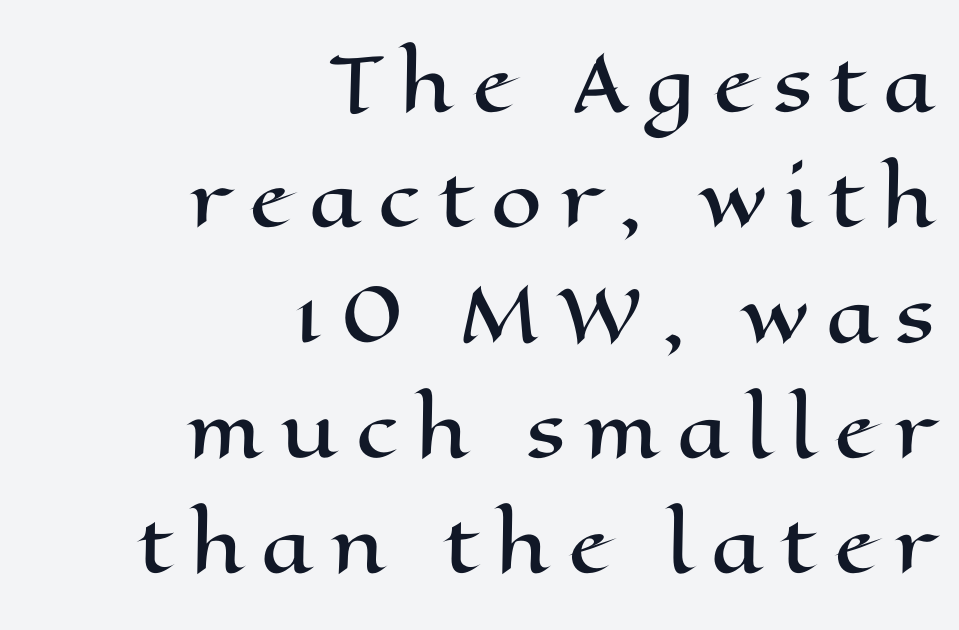
The image shows 73 px wide type, upright; set right-aligned, normal line spacing (1.58x), unusually wide letter spacing (+0.24 em), not underlined; high stroke contrast and a medium x-height.
